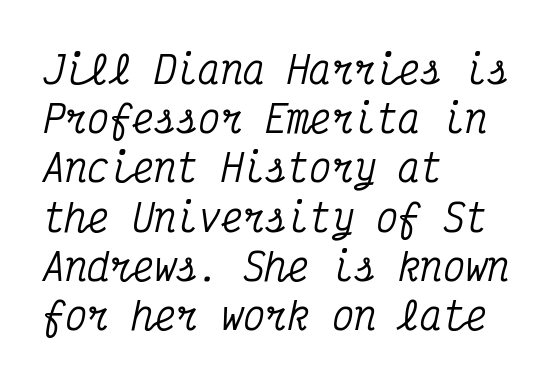
{"serif": "yes", "italic": "yes", "lean": "right", "slant_degrees": 12, "width": "condensed", "stroke_contrast": "medium", "x_height": "medium", "monospaced": "yes", "underline": "no", "align": "left", "line_spacing": "normal", "line_spacing_ratio": 1.33, "letter_spacing": "normal", "letter_spacing_em": 0.0, "glyph_px": 37}
